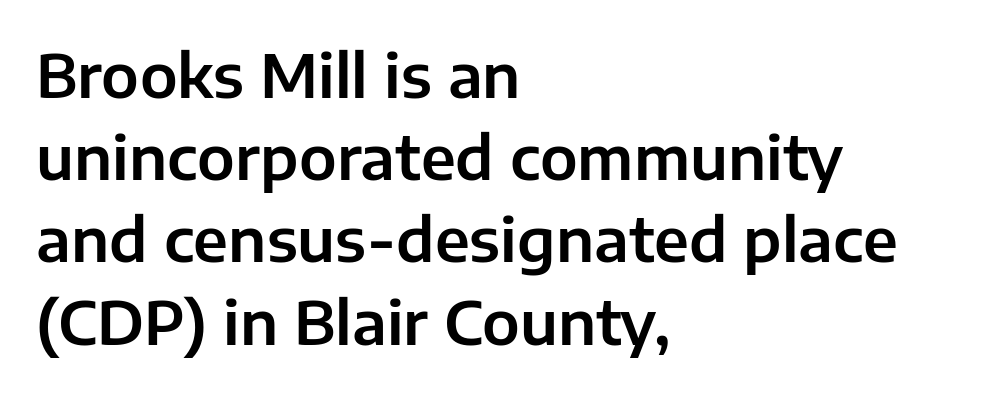
{"serif": "no", "italic": "no", "width": "normal", "stroke_contrast": "low", "x_height": "medium", "monospaced": "no", "underline": "no", "align": "left", "line_spacing": "normal", "line_spacing_ratio": 1.37, "letter_spacing": "normal", "letter_spacing_em": 0.0, "glyph_px": 60}
